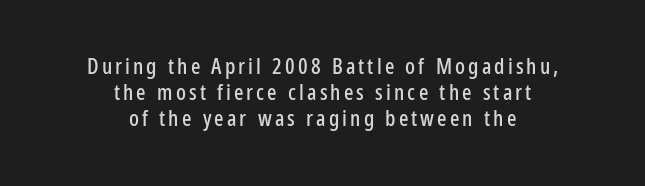
Q: Is the text italic (slanted)? A: No, it is upright.
Q: Is the text underlined? A: No.
Q: How is the paragraph aligned? A: Centered.
